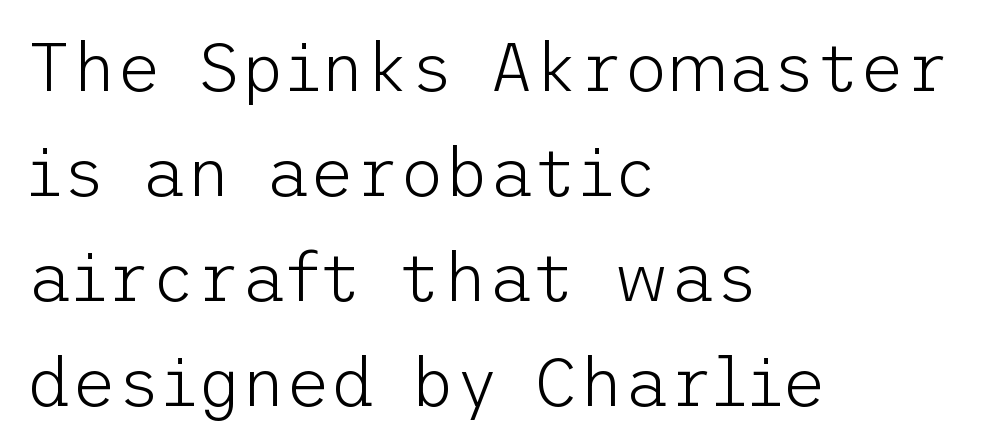
Leftover space on each line is placed entirely after the last word. Nothing heavy about these letters — not bold at all. This sample keeps an unexceptional amount of space between lines. When letters stand straight like this, we call the style roman or upright.
